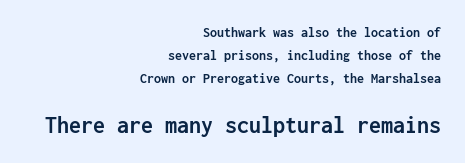
Q: Is the text bold? A: Yes.
Q: Is the text italic (slanted)? A: No, it is upright.
Q: Is the text underlined? A: No.
Q: How is the paragraph aligned? A: Right-aligned.
Q: Is the spacing between letters normal or unusually wide? A: Normal.
Q: Is the spacing between lines tight, normal or loose? A: Normal.
Q: Which block of text is set in a larger size, the first (top) or the second (bottom)? A: The second (bottom) one.
